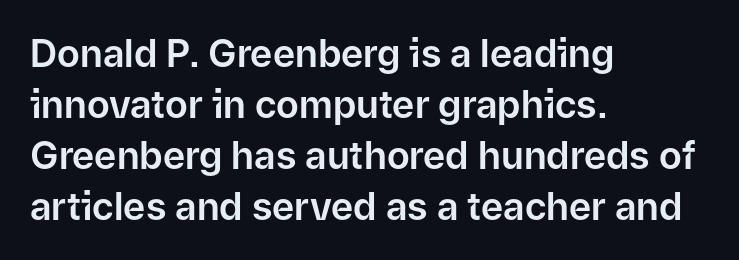
The image shows 38 px sans-serif type, upright; set left-aligned, normal line spacing (1.34x), normal letter spacing, not underlined; low stroke contrast and a medium x-height.
